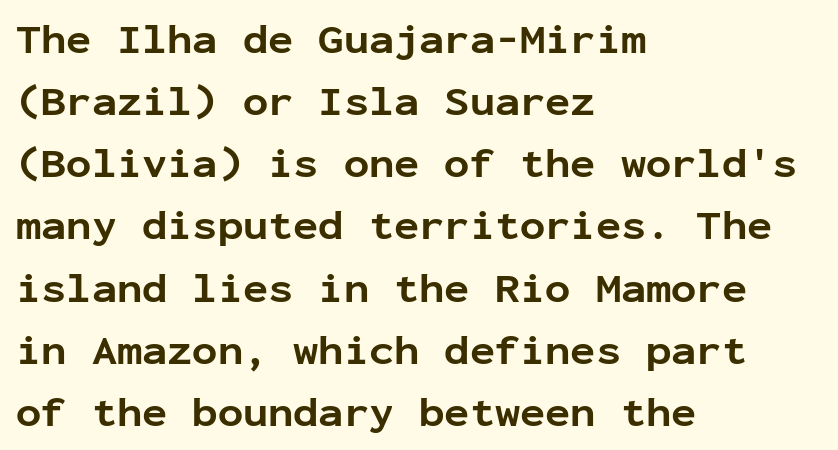
{"serif": "no", "italic": "no", "bold": "yes", "weight": "bold", "width": "normal", "stroke_contrast": "low", "x_height": "medium", "monospaced": "yes", "underline": "no", "align": "left", "line_spacing": "normal", "line_spacing_ratio": 1.48, "letter_spacing": "normal", "letter_spacing_em": 0.0, "glyph_px": 42}
